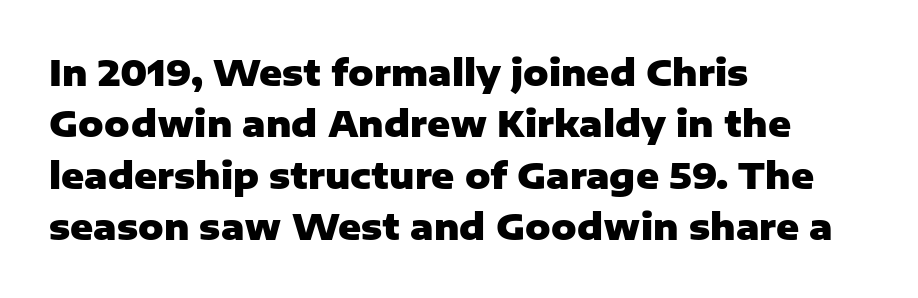
The image shows 35 px heavy sans-serif type, upright; set left-aligned, normal line spacing (1.47x), normal letter spacing, not underlined; low stroke contrast and a medium x-height.
